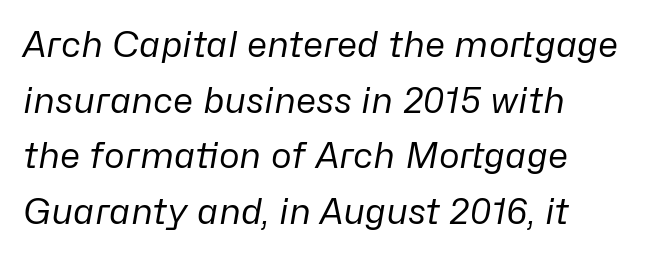
The image shows 35 px regular-weight type, italic (leaning right); set normal line spacing (1.59x), normal letter spacing, not underlined; low stroke contrast and a medium x-height.
